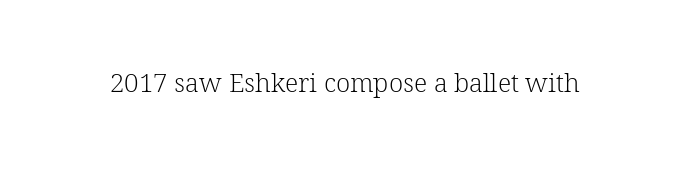
A roman cut, with each character standing at attention. Decoration check: the copy has no underline. The gaps between neighbouring characters are ordinary and unremarkable. Bold? No — there's no thickening of the strokes.
